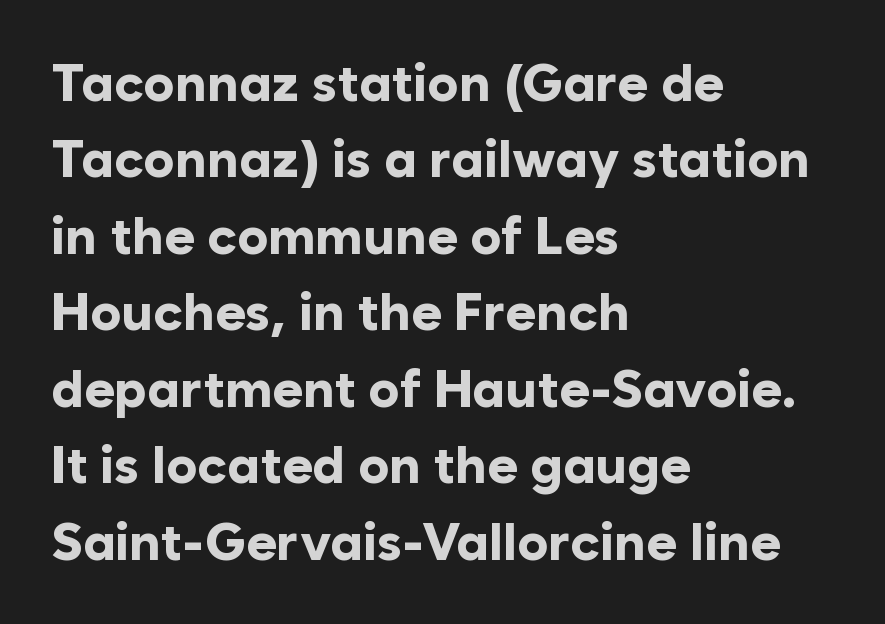
The image shows 52 px bold sans-serif type, upright; set left-aligned, normal line spacing (1.47x), normal letter spacing, not underlined; low stroke contrast and a medium x-height.
